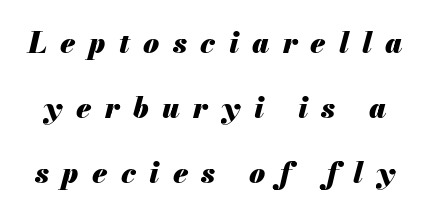
Q: Is the text bold? A: Yes.
Q: Is the text italic (slanted)? A: Yes, it leans right by about 13 degrees.
Q: Is the text underlined? A: No.
Q: Is the spacing between letters normal or unusually wide? A: Unusually wide.
Q: Is the spacing between lines tight, normal or loose? A: Loose.
Q: Width (condensed, normal, or wide)? A: Normal.
Q: Stroke contrast? A: Medium.
Q: x-height? A: Small.
Q: Monospaced? A: No.
